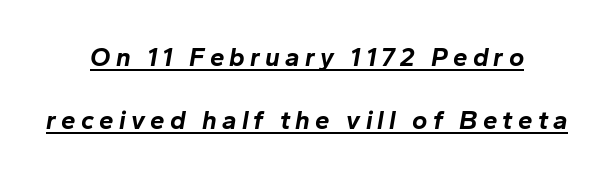
Q: Is the text bold? A: Yes.
Q: Is the text italic (slanted)? A: Yes, it leans right by about 10 degrees.
Q: Is the text underlined? A: Yes.
Q: How is the paragraph aligned? A: Centered.
Q: Is the spacing between letters normal or unusually wide? A: Unusually wide.
Q: Is the spacing between lines tight, normal or loose? A: Loose.
